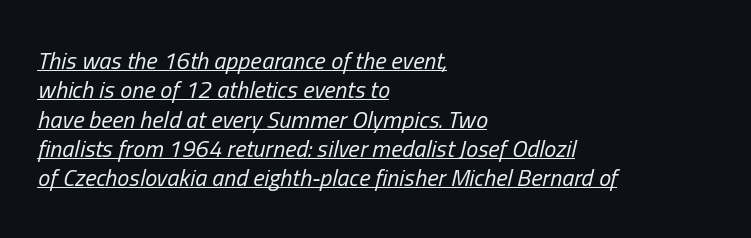
Q: Is the text bold? A: No.
Q: Is the text italic (slanted)? A: Yes, it leans right by about 13 degrees.
Q: Is the text underlined? A: Yes.
Q: How is the paragraph aligned? A: Left-aligned.
Q: Is the spacing between letters normal or unusually wide? A: Normal.
